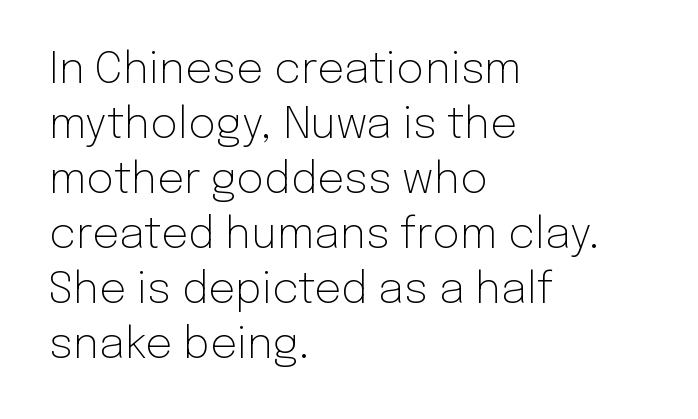
Q: Is the text bold? A: No.
Q: Is the text italic (slanted)? A: No, it is upright.
Q: Is the typeface a serif or a sans-serif typeface? A: Sans-serif.
Q: Is the text underlined? A: No.
Q: How is the paragraph aligned? A: Left-aligned.
Q: Is the spacing between letters normal or unusually wide? A: Normal.
Q: Is the spacing between lines tight, normal or loose? A: Normal.
Q: Width (condensed, normal, or wide)? A: Normal.
Q: Stroke contrast? A: Low.
Q: x-height? A: Medium.
Q: Monospaced? A: No.
